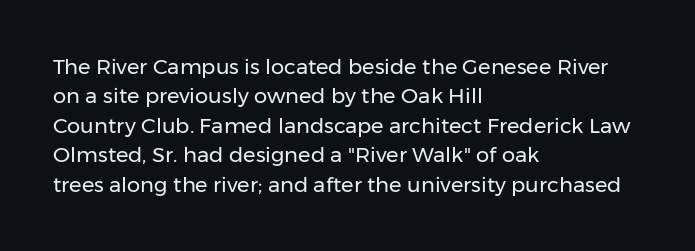
The image shows 21 px text type, upright; set left-aligned, normal line spacing (1.4x), normal letter spacing, not underlined.
